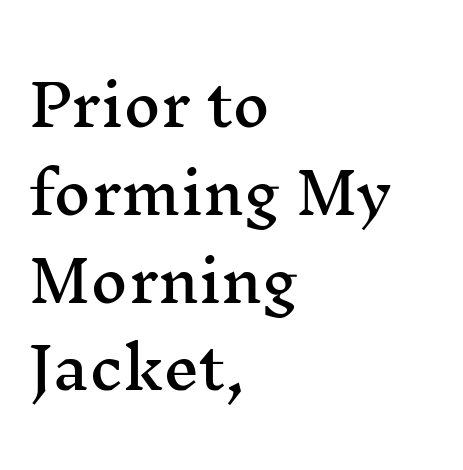
Beneath every word, the page is bare. The letters sit at their default tracking, neither squeezed nor spread. The paragraph shown leans on its left margin. Is there much room between lines? A standard amount, neither cramped nor airy. Do the characters align in a grid? No, the font is proportional. Posture: vertical.
